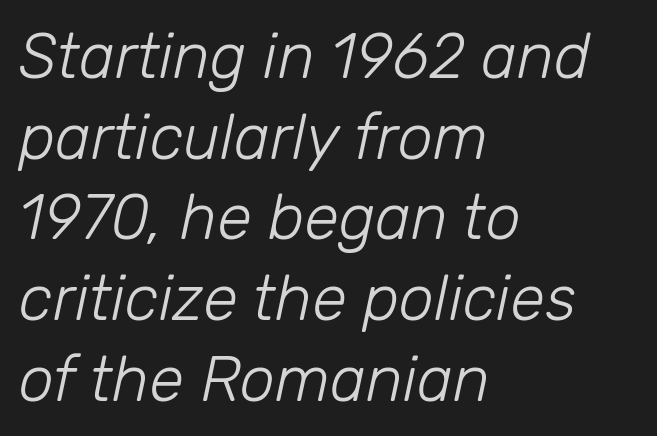
The image shows 63 px light type, italic (leaning right); set left-aligned, normal line spacing (1.28x), normal letter spacing, not underlined; low stroke contrast and a medium x-height.
